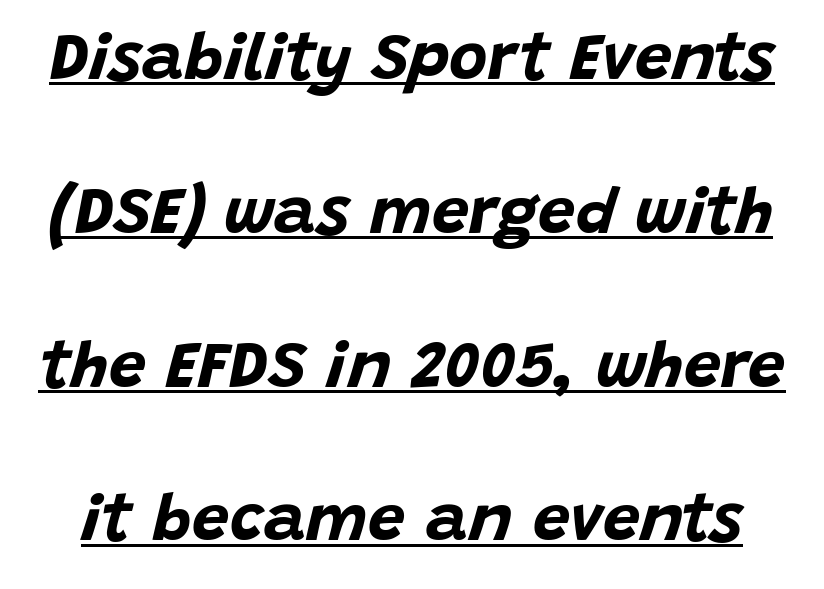
This sample has the flowing, uneven cadence of proportional lettering. Looks like someone drew a line under every word here. Caption: bold face, heavy strokes. Interline gaps are noticeably wide in this sample. The passage shown leans; its letterforms are oblique. Does extra space separate the letters? No, they use regular spacing.
